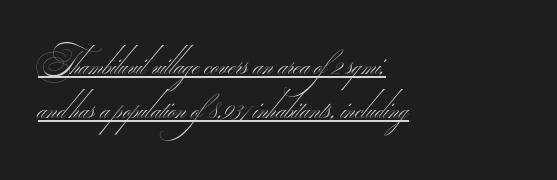
Heaviness? Minimal to ordinary, like unemphasized prose. Each line of the rendering has a horizontal stroke beneath the glyphs. Visually the block forms a straight wall on the left and a jagged coastline on the right. Baseline-to-baseline distance is the conventional proportion of letter height. Letter spacing: default.
